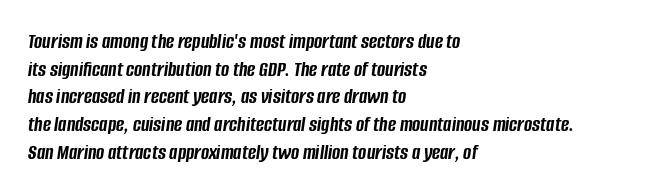
Q: Is the text bold? A: Yes.
Q: Is the text italic (slanted)? A: Yes, it leans right by about 8 degrees.
Q: Is the text underlined? A: No.
Q: How is the paragraph aligned? A: Left-aligned.
Q: Is the spacing between letters normal or unusually wide? A: Normal.
Q: Is the spacing between lines tight, normal or loose? A: Normal.
